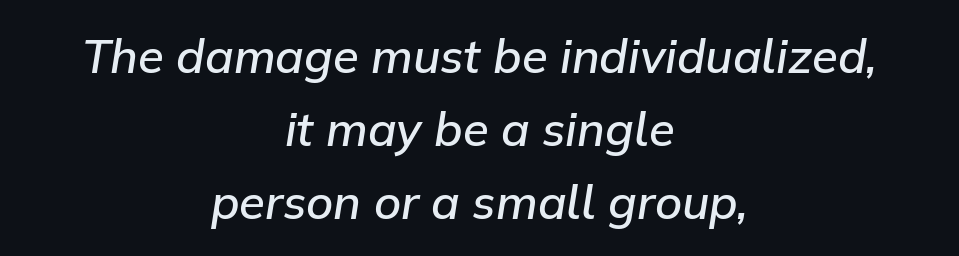
{"italic": "yes", "lean": "right", "slant_degrees": 9, "bold": "semi", "weight": "semibold", "width": "normal", "stroke_contrast": "low", "x_height": "medium", "monospaced": "no", "underline": "no", "align": "center", "line_spacing": "normal", "line_spacing_ratio": 1.55, "letter_spacing": "normal", "letter_spacing_em": 0.0, "glyph_px": 47}
